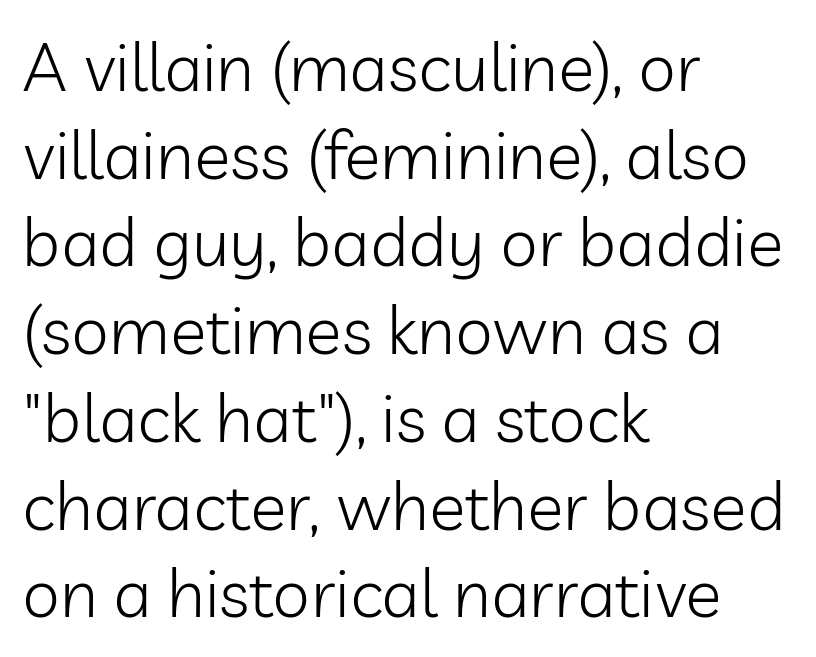
You can tell from the bare stems that sans-serif type was used. The face used here is rendered with its standard letterfit. The lines in this sample share a left origin and differ only in where they stop. What's the leading like? Ordinary, nothing unusual. Beneath every word, the page is bare.
